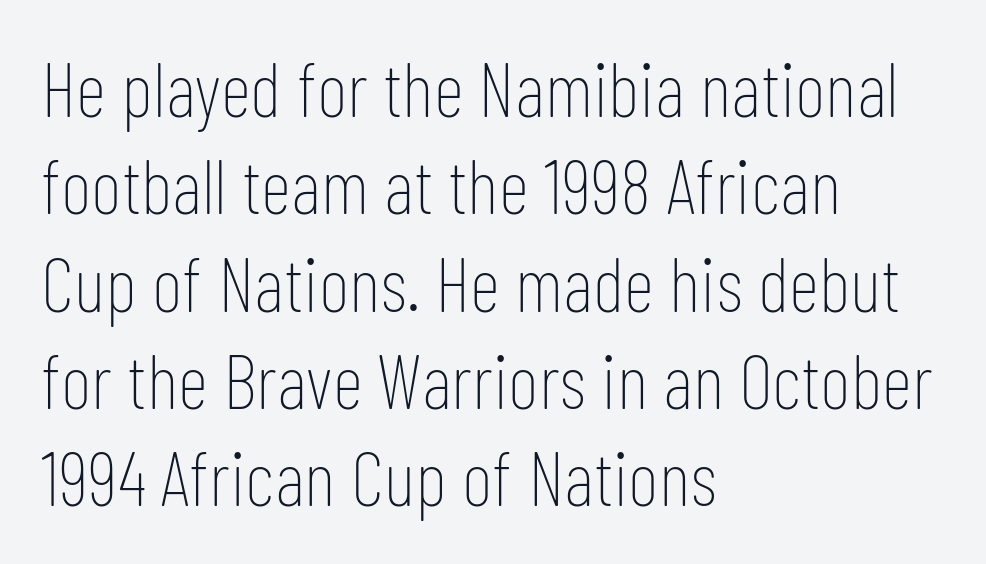
{"serif": "no", "italic": "no", "bold": "no", "weight": "thin", "width": "condensed", "stroke_contrast": "low", "x_height": "medium", "monospaced": "no", "underline": "no", "align": "left", "line_spacing": "normal", "line_spacing_ratio": 1.28, "letter_spacing": "normal", "letter_spacing_em": 0.0, "glyph_px": 76}
